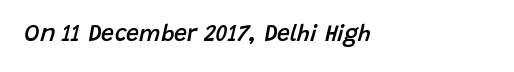
The image shows 23 px text type, italic (leaning right); set left-aligned, normal letter spacing, not underlined.
